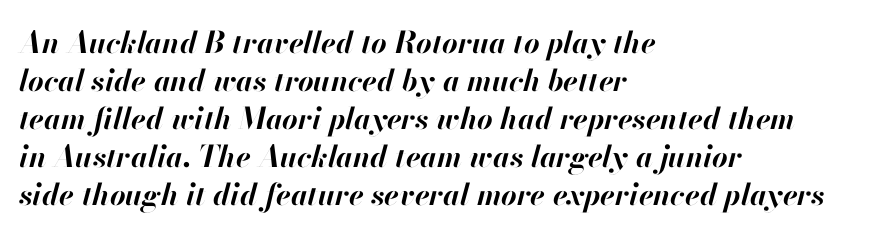
The image shows 30 px bold type, italic (leaning right); set left-aligned, normal line spacing (1.27x), normal letter spacing, not underlined; high stroke contrast and a small x-height.
